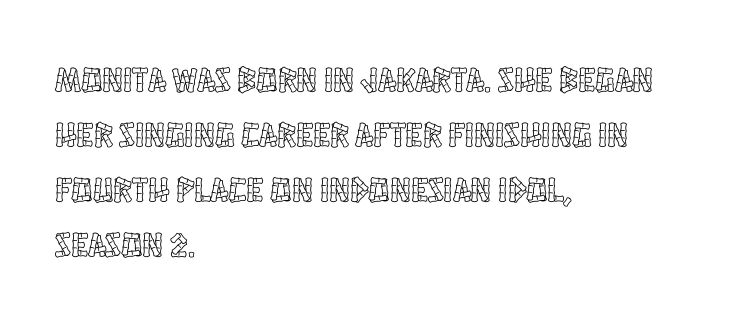
{"italic": "no", "width": "condensed", "x_height": "large", "monospaced": "no", "underline": "no", "align": "left", "line_spacing": "normal", "line_spacing_ratio": 1.57, "letter_spacing": "normal", "letter_spacing_em": 0.0, "glyph_px": 35}
